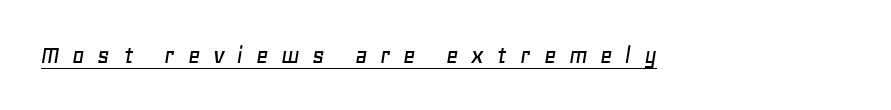
{"italic": "yes", "lean": "right", "slant_degrees": 11, "underline": "yes", "letter_spacing": "wide", "letter_spacing_em": 0.46, "glyph_px": 27}
